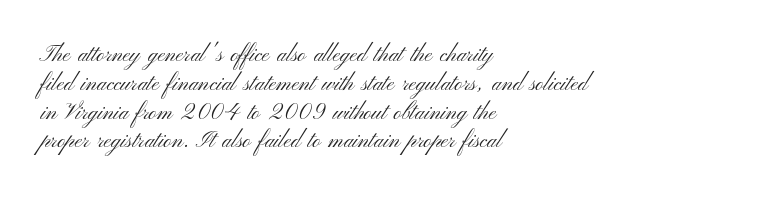
No extra ink here — the face is not bold. The ragged edge is on the right, which tells us the setting is flush left. Decoration check: the copy has no underline. Between one letter and the next there's only the usual sliver of space. Successive baselines arrive at the customary interval.
